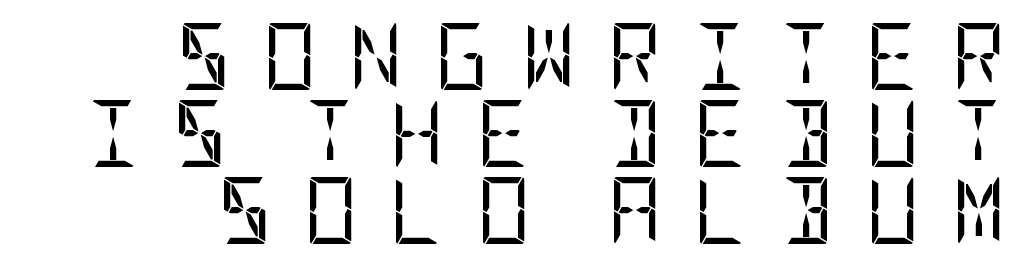
Q: Is the text bold? A: No.
Q: Is the text italic (slanted)? A: No, it is upright.
Q: Is the typeface a serif or a sans-serif typeface? A: Sans-serif.
Q: Is the text underlined? A: No.
Q: How is the paragraph aligned? A: Right-aligned.
Q: Is the spacing between letters normal or unusually wide? A: Unusually wide.
Q: Is the spacing between lines tight, normal or loose? A: Tight.
Q: Width (condensed, normal, or wide)? A: Condensed.
Q: Stroke contrast? A: Low.
Q: x-height? A: Large.
